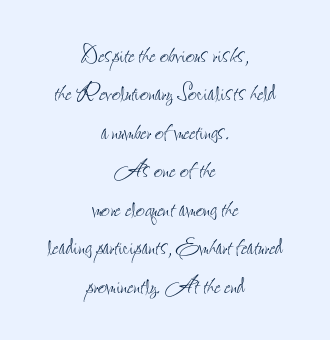
{"bold": "no", "weight": "thin", "width": "condensed", "stroke_contrast": "low", "x_height": "small", "monospaced": "no", "underline": "no", "align": "center", "line_spacing_ratio": 1.24, "letter_spacing": "normal", "letter_spacing_em": 0.0, "glyph_px": 31}
